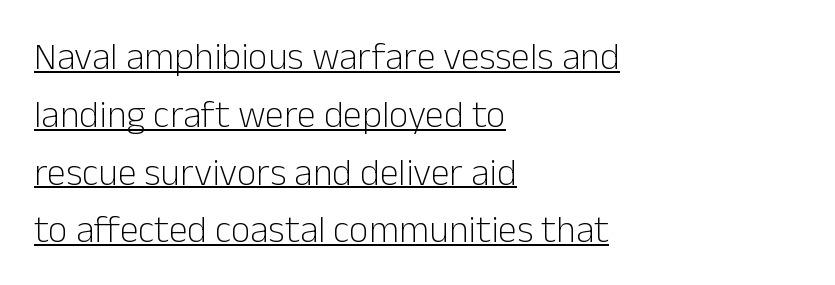
The image shows 38 px light sans-serif type, upright; set left-aligned, normal line spacing (1.52x), normal letter spacing, underlined; low stroke contrast and a medium x-height.
